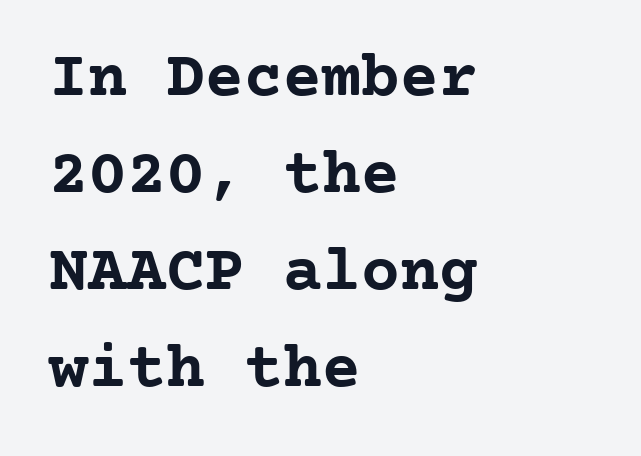
Fixed-width glyphs throughout — classic coding-font behaviour. Layout note: lines flush left. Check the space under the baseline: it is left empty. Yep, those are serifs on the letters.
